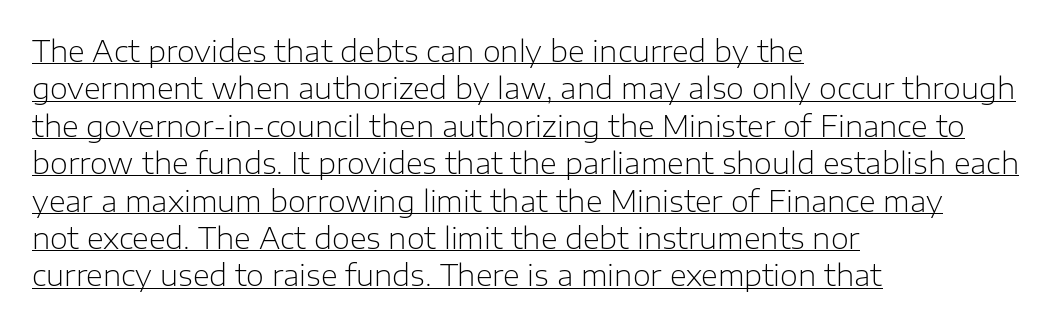
Q: Is the text bold? A: No.
Q: Is the text italic (slanted)? A: No, it is upright.
Q: Is the typeface a serif or a sans-serif typeface? A: Sans-serif.
Q: Is the text underlined? A: Yes.
Q: How is the paragraph aligned? A: Left-aligned.
Q: Is the spacing between letters normal or unusually wide? A: Normal.
Q: Is the spacing between lines tight, normal or loose? A: Normal.
Q: Width (condensed, normal, or wide)? A: Normal.
Q: Stroke contrast? A: Low.
Q: x-height? A: Medium.
Q: Monospaced? A: No.
